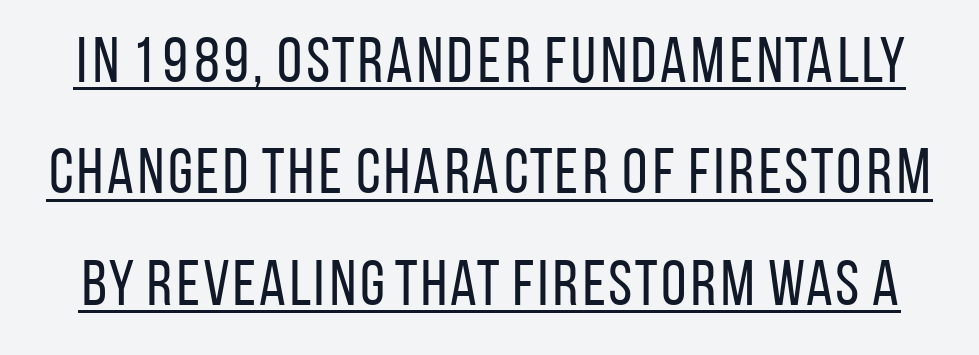
Upright lettering throughout. The passage shown is underscored from start to finish. These lines are rendered in a variable-pitch font. How are the letters spaced? Ordinarily, with no added tracking. The characters are drawn with everyday or finer stroke widths. This is sans-serif lettering, the kind often seen on screens and signage.
